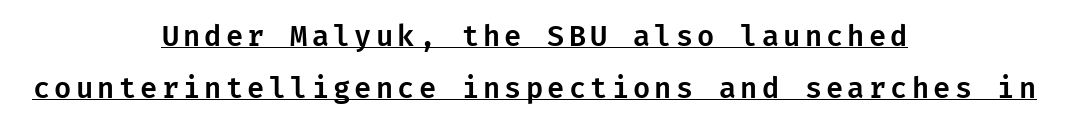
{"serif": "no", "italic": "no", "width": "normal", "stroke_contrast": "low", "x_height": "medium", "underline": "yes", "align": "center", "line_spacing_ratio": 1.85, "glyph_px": 28}
